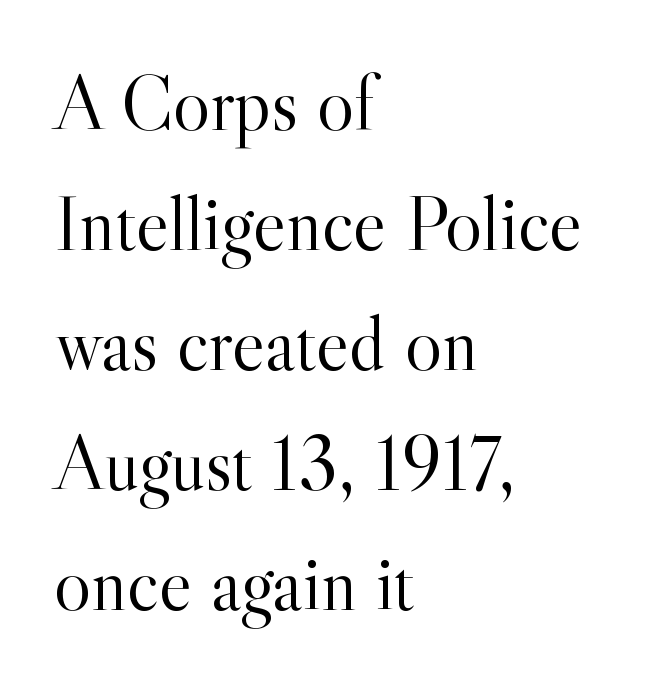
The image shows 78 px light serif type, upright; set left-aligned, normal line spacing (1.54x), normal letter spacing, not underlined; a small x-height.
